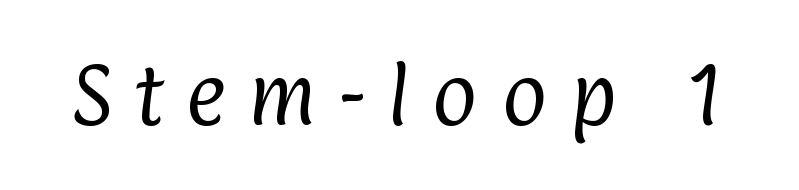
Stems and bowls with no extra thickness — not bold. The rendering inserts visible extra space after every character. These lines are rendered in a variable-pitch font. No feet cap the strokes, marking this as sans-serif type. Letters rest on an invisible, unmarked baseline.
